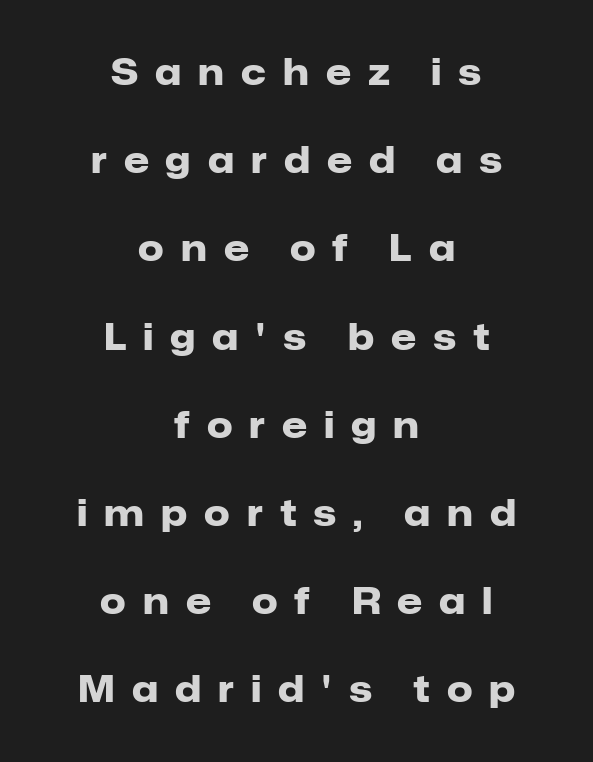
Compared with typical paragraphs, the rows here are farther apart. The space directly below the letters is spotless. Regarding serifs, this sample does without them. Bold? Absolutely — the strokes are thick and heavy.
